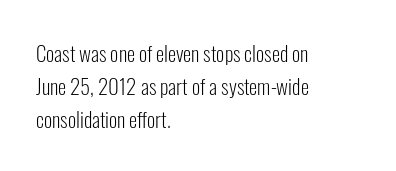
The image shows 21 px text type, upright; set left-aligned, normal line spacing (1.57x), normal letter spacing, not underlined.
